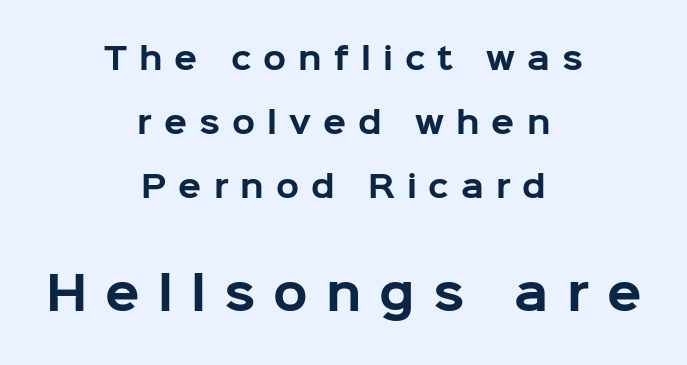
Q: Is the text bold? A: Yes.
Q: Is the text italic (slanted)? A: No, it is upright.
Q: Is the typeface a serif or a sans-serif typeface? A: Sans-serif.
Q: Is the text underlined? A: No.
Q: How is the paragraph aligned? A: Centered.
Q: Is the spacing between letters normal or unusually wide? A: Unusually wide.
Q: Is the spacing between lines tight, normal or loose? A: Loose.
Q: Which block of text is set in a larger size, the first (top) or the second (bottom)? A: The second (bottom) one.
Q: Width (condensed, normal, or wide)? A: Normal.
Q: Stroke contrast? A: Low.
Q: x-height? A: Medium.
Q: Monospaced? A: No.
